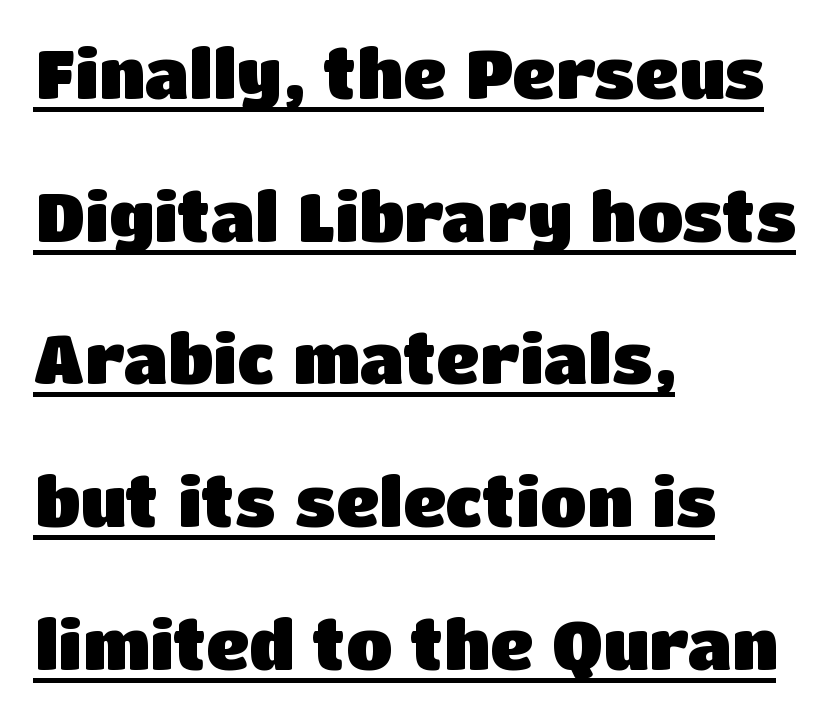
{"serif": "no", "italic": "no", "bold": "yes", "weight": "heavy", "width": "normal", "stroke_contrast": "low", "x_height": "large", "monospaced": "no", "underline": "yes", "align": "left", "line_spacing": "loose", "line_spacing_ratio": 2.13, "letter_spacing": "normal", "letter_spacing_em": 0.0, "glyph_px": 67}
